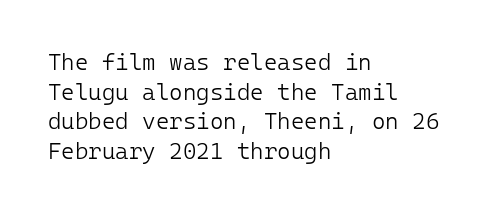
Q: Is the text bold? A: No.
Q: Is the text italic (slanted)? A: No, it is upright.
Q: Is the text underlined? A: No.
Q: How is the paragraph aligned? A: Left-aligned.
Q: Is the spacing between letters normal or unusually wide? A: Normal.
Q: Is the spacing between lines tight, normal or loose? A: Normal.
